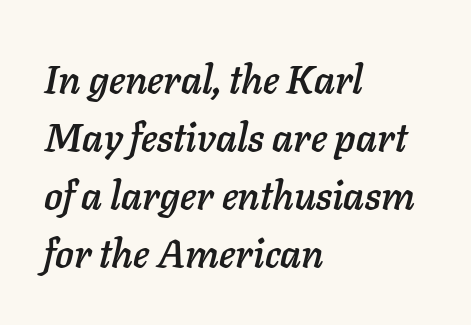
The image shows 39 px text type, italic (leaning right); set left-aligned, normal line spacing (1.49x), normal letter spacing, not underlined; low stroke contrast and a medium x-height.
